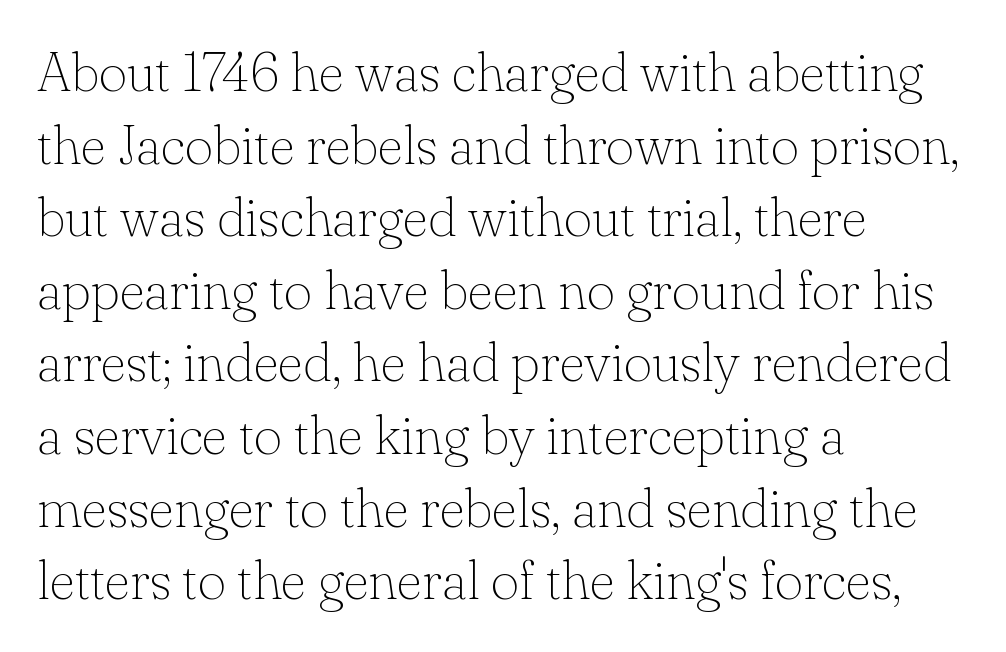
Q: Is the text bold? A: No.
Q: Is the text italic (slanted)? A: No, it is upright.
Q: Is the typeface a serif or a sans-serif typeface? A: Serif.
Q: Is the text underlined? A: No.
Q: How is the paragraph aligned? A: Left-aligned.
Q: Is the spacing between letters normal or unusually wide? A: Normal.
Q: Is the spacing between lines tight, normal or loose? A: Normal.
Q: Width (condensed, normal, or wide)? A: Normal.
Q: Stroke contrast? A: Low.
Q: x-height? A: Small.
Q: Monospaced? A: No.
